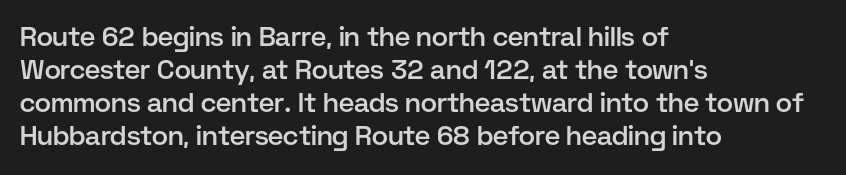
{"italic": "no", "bold": "semi", "underline": "no", "align": "left", "line_spacing_ratio": 1.22, "letter_spacing": "normal", "letter_spacing_em": 0.0, "glyph_px": 27}
